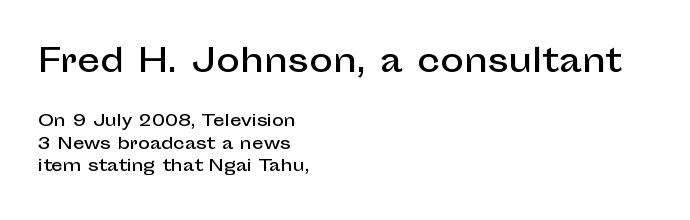
Note the varied advance widths — an 'i' is clearly narrower than an 'm'. The passage shown is not underscored anywhere. The line-height multiplier appears to be the usual default. Block one is the big one; block two sits smaller underneath. The rendering keeps characters at their native spacing. Serif or sans? Sans — the stroke terminals are bare.
